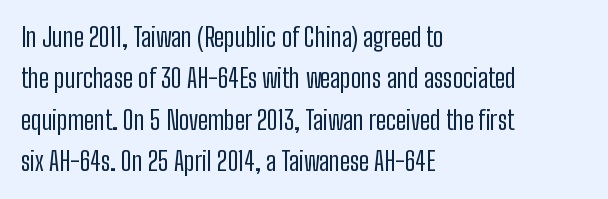
Each stroke keeps to a modest, everyday thickness or less. Whoever set this chose a conventional vertical rhythm. Caption: multi-line text, flush left, ragged right. Underlining? Definitely not there.
